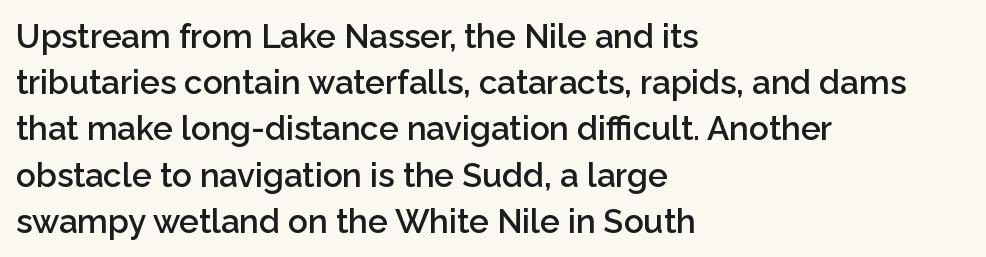
The image shows 33 px semibold sans-serif type, upright; set left-aligned, normal line spacing (1.4x), normal letter spacing, not underlined; low stroke contrast and a medium x-height.
